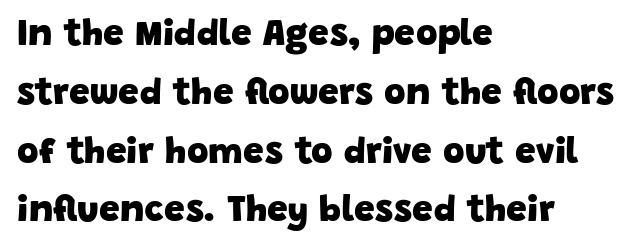
In terms of leading, this rendering sits right in the middle. Do the characters align in a grid? No, the font is proportional. Each row of text sits above clean, open space. The letters are bold, with thick, heavy strokes. Words appear dense and cohesive because spacing is normal.
